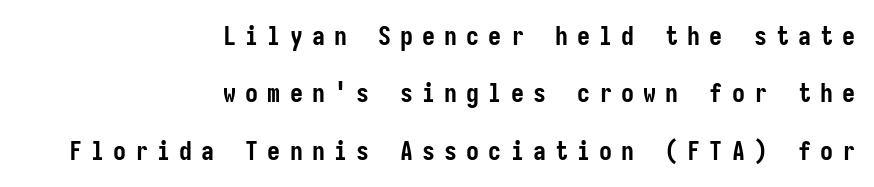
The image shows 26 px bold type, upright; set right-aligned, loose line spacing (2.21x), unusually wide letter spacing (+0.35 em), not underlined.
